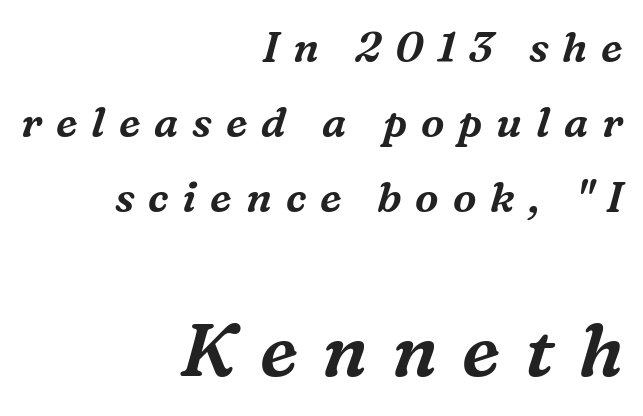
Q: Is the text italic (slanted)? A: Yes, it leans right by about 16 degrees.
Q: Is the typeface a serif or a sans-serif typeface? A: Serif.
Q: Is the text underlined? A: No.
Q: How is the paragraph aligned? A: Right-aligned.
Q: Is the spacing between letters normal or unusually wide? A: Unusually wide.
Q: Which block of text is set in a larger size, the first (top) or the second (bottom)? A: The second (bottom) one.
Q: Width (condensed, normal, or wide)? A: Normal.
Q: Stroke contrast? A: Medium.
Q: x-height? A: Medium.
Q: Monospaced? A: No.
